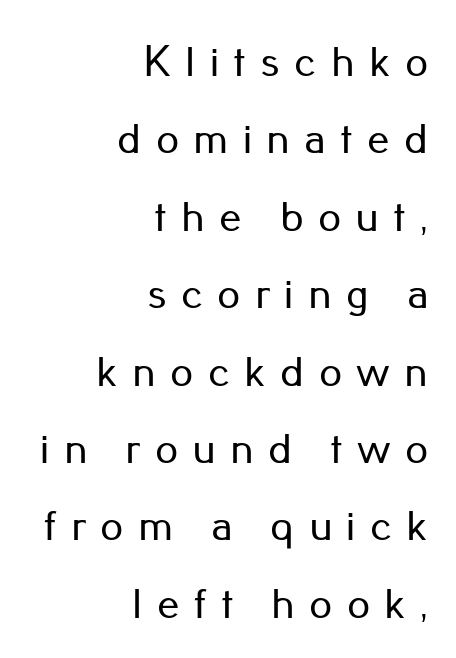
{"serif": "no", "italic": "no", "width": "normal", "stroke_contrast": "low", "x_height": "small", "monospaced": "no", "underline": "no", "align": "right", "line_spacing_ratio": 1.72, "letter_spacing": "wide", "letter_spacing_em": 0.32, "glyph_px": 45}
